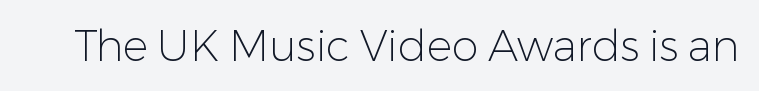
{"serif": "no", "italic": "no", "bold": "no", "weight": "light", "width": "normal", "stroke_contrast": "low", "x_height": "medium", "monospaced": "no", "underline": "no", "letter_spacing": "normal", "letter_spacing_em": 0.0, "glyph_px": 43}
